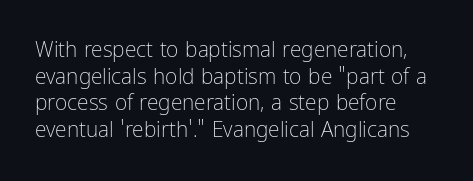
{"italic": "no", "bold": "no", "underline": "no", "align": "left", "line_spacing": "normal", "line_spacing_ratio": 1.27, "letter_spacing": "normal", "letter_spacing_em": 0.0, "glyph_px": 21}
